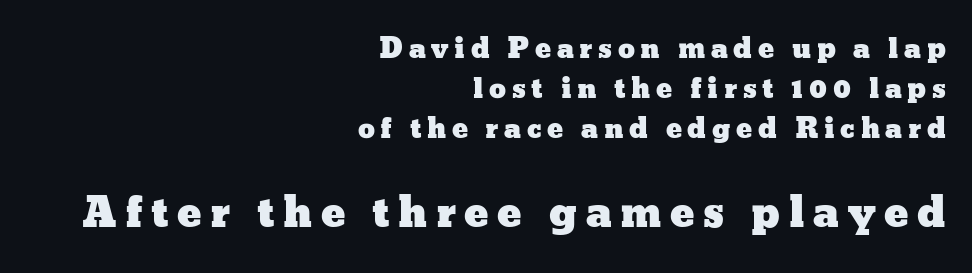
{"italic": "no", "width": "wide", "stroke_contrast": "low", "x_height": "medium", "monospaced": "no", "underline": "no", "align": "right", "line_spacing": "normal", "line_spacing_ratio": 1.49, "letter_spacing": "wide", "letter_spacing_em": 0.21, "larger_block": "second", "size_ratio": 1.52, "glyph_px": 41}
